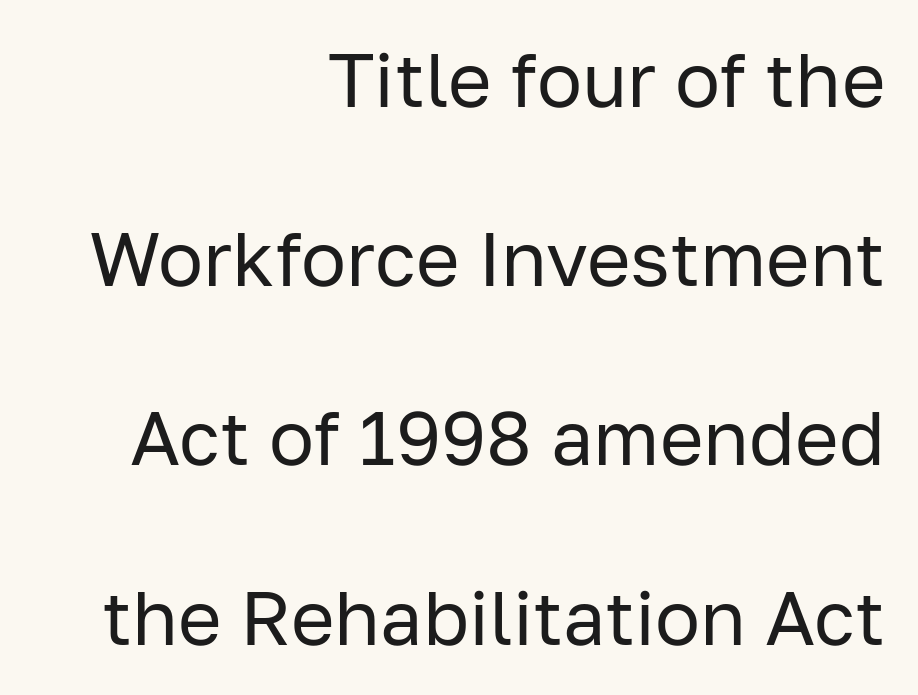
{"serif": "no", "italic": "no", "bold": "no", "weight": "regular", "width": "normal", "stroke_contrast": "low", "x_height": "medium", "monospaced": "no", "underline": "no", "align": "right", "line_spacing": "loose", "line_spacing_ratio": 2.39, "letter_spacing": "normal", "letter_spacing_em": 0.0, "glyph_px": 75}
